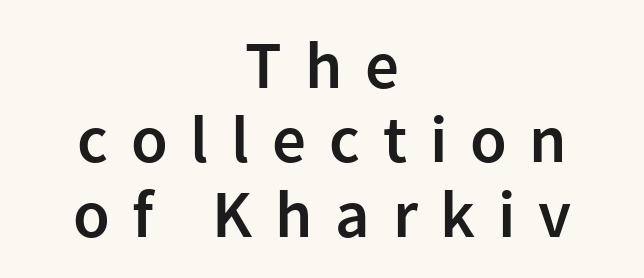
{"serif": "no", "italic": "no", "bold": "semi", "weight": "semibold", "width": "normal", "x_height": "medium", "monospaced": "no", "underline": "no", "align": "center", "line_spacing": "tight", "line_spacing_ratio": 1.11, "letter_spacing": "wide", "letter_spacing_em": 0.34, "glyph_px": 67}
